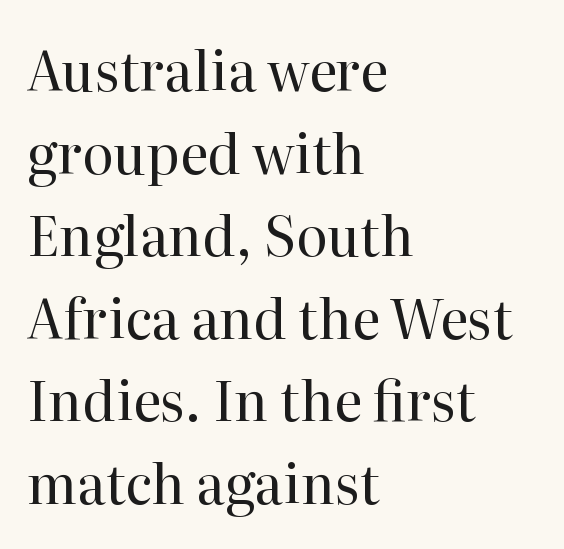
The image shows 54 px regular-weight serif type, upright; set left-aligned, normal line spacing (1.53x), normal letter spacing, not underlined; high stroke contrast and a medium x-height.
